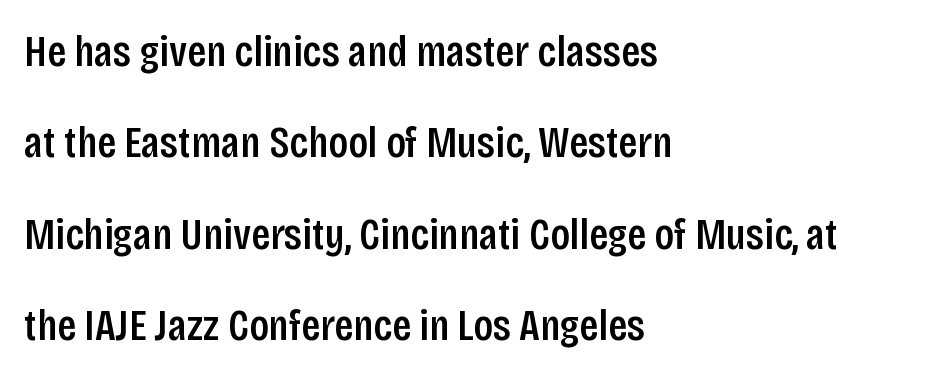
The passage shown is typed in a proportional face where columns would drift. Examine the stroke ends and you'll find no serifs. Only glyphs here, with clear space below each row. The typography opts for an upright posture over an oblique one. Layout note: lines flush left.
